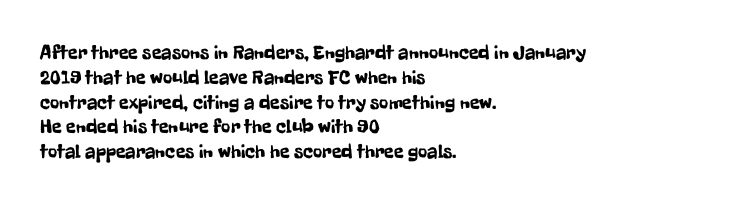
Q: Is the text italic (slanted)? A: No, it is upright.
Q: Is the text underlined? A: No.
Q: How is the paragraph aligned? A: Left-aligned.
Q: Is the spacing between letters normal or unusually wide? A: Normal.
